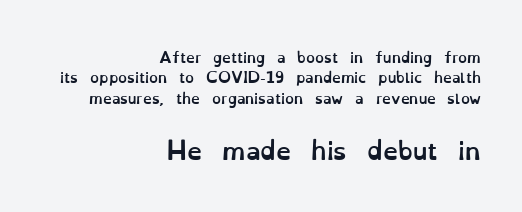
The image shows 24 px bold type, upright; set right-aligned, normal line spacing (1.46x), normal letter spacing, not underlined; the second (bottom) block is 1.71x larger.
